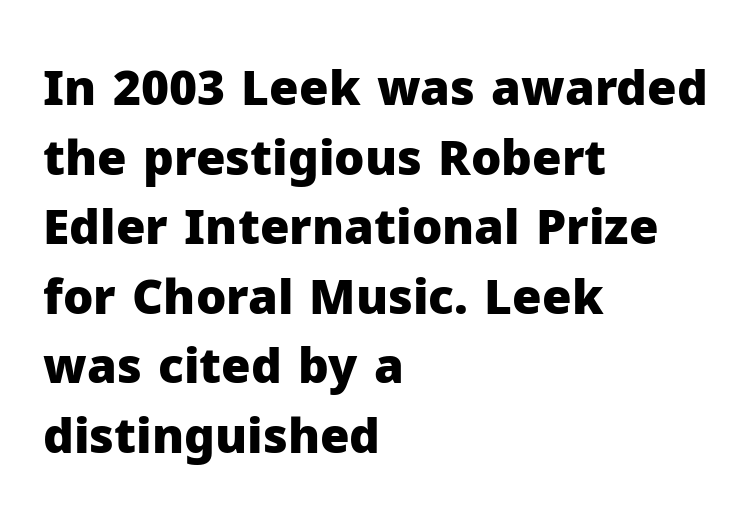
Q: Is the text bold? A: Yes.
Q: Is the text italic (slanted)? A: No, it is upright.
Q: Is the typeface a serif or a sans-serif typeface? A: Sans-serif.
Q: Is the text underlined? A: No.
Q: How is the paragraph aligned? A: Left-aligned.
Q: Is the spacing between letters normal or unusually wide? A: Normal.
Q: Is the spacing between lines tight, normal or loose? A: Normal.
Q: Width (condensed, normal, or wide)? A: Normal.
Q: Stroke contrast? A: Low.
Q: x-height? A: Medium.
Q: Monospaced? A: No.
